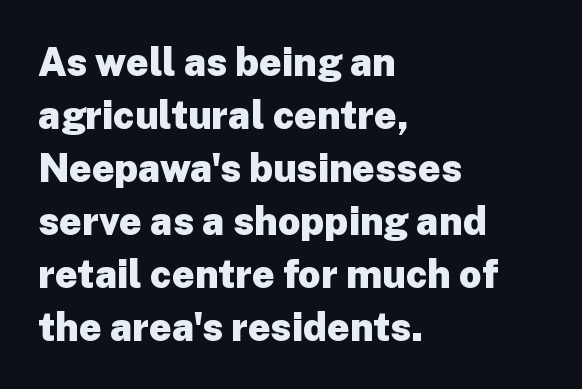
The passage shown has conventional tracking throughout. Bold? Absolutely — the strokes are thick and heavy. What's the leading like? Ordinary, nothing unusual. The lines are quadded left. A typesetter would call this proportional, since set widths differ per character.
